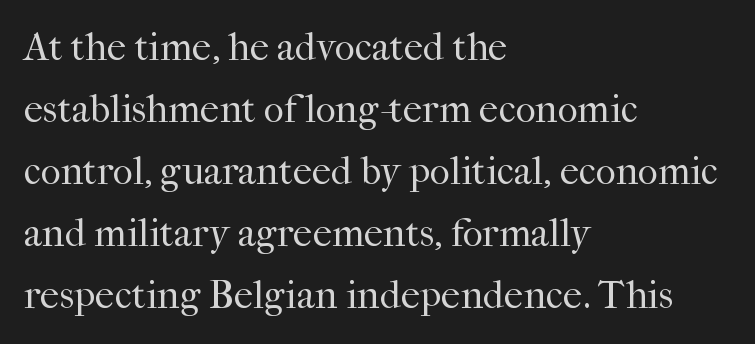
Q: Is the text bold? A: No.
Q: Is the text italic (slanted)? A: No, it is upright.
Q: Is the typeface a serif or a sans-serif typeface? A: Serif.
Q: Is the text underlined? A: No.
Q: How is the paragraph aligned? A: Left-aligned.
Q: Is the spacing between letters normal or unusually wide? A: Normal.
Q: Is the spacing between lines tight, normal or loose? A: Normal.
Q: Width (condensed, normal, or wide)? A: Normal.
Q: Stroke contrast? A: High.
Q: x-height? A: Medium.
Q: Monospaced? A: No.
